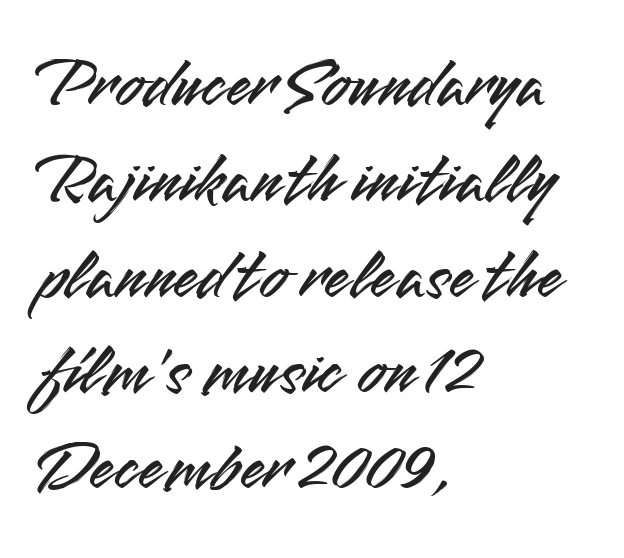
Q: Is the text italic (slanted)? A: Yes.
Q: Is the typeface a serif or a sans-serif typeface? A: Sans-serif.
Q: Is the text underlined? A: No.
Q: How is the paragraph aligned? A: Left-aligned.
Q: Is the spacing between letters normal or unusually wide? A: Normal.
Q: Is the spacing between lines tight, normal or loose? A: Normal.
Q: Width (condensed, normal, or wide)? A: Normal.
Q: Stroke contrast? A: Medium.
Q: x-height? A: Small.
Q: Monospaced? A: No.
